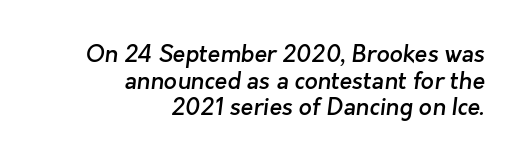
{"bold": "semi", "underline": "no", "align": "right", "line_spacing_ratio": 1.16, "letter_spacing": "normal", "letter_spacing_em": 0.0, "glyph_px": 23}
